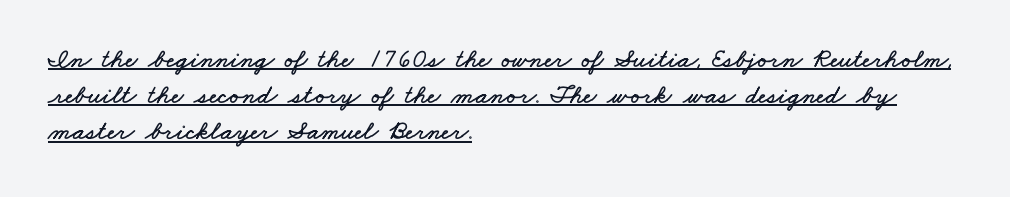
Q: Is the text underlined? A: Yes.
Q: How is the paragraph aligned? A: Left-aligned.
Q: Is the spacing between letters normal or unusually wide? A: Normal.
Q: Is the spacing between lines tight, normal or loose? A: Normal.
